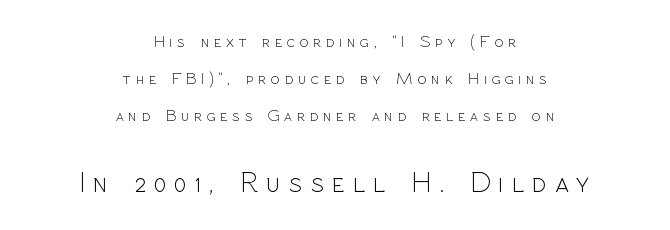
{"serif": "no", "italic": "no", "bold": "no", "weight": "light", "width": "normal", "x_height": "medium", "monospaced": "no", "underline": "no", "align": "center", "line_spacing": "loose", "line_spacing_ratio": 2.19, "letter_spacing": "wide", "letter_spacing_em": 0.28, "larger_block": "second", "size_ratio": 1.71, "glyph_px": 29}
